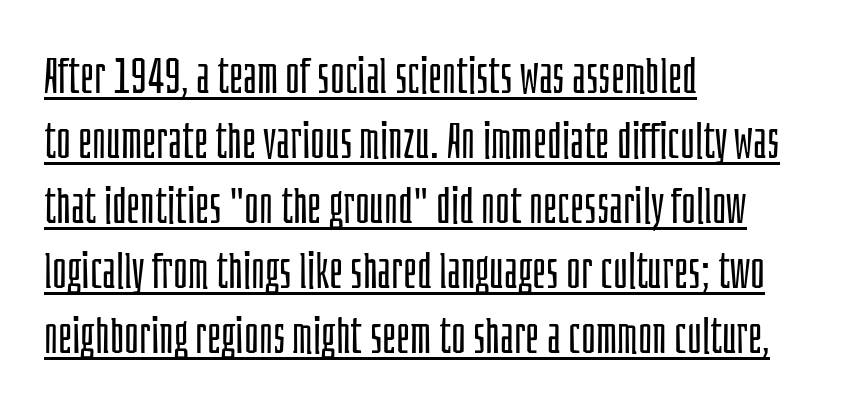
The image shows 50 px light, condensed sans-serif type, upright; set left-aligned, normal line spacing (1.3x), normal letter spacing, underlined; low stroke contrast and a large x-height.
